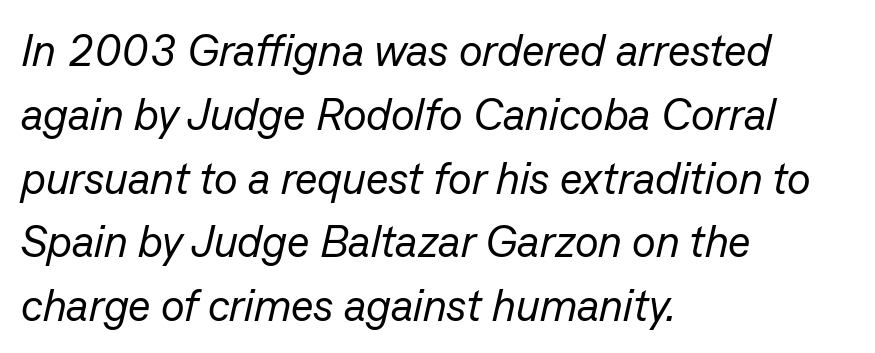
The image shows 44 px regular-weight type, italic (leaning right); set left-aligned, normal line spacing (1.45x), normal letter spacing, not underlined; low stroke contrast and a medium x-height.
